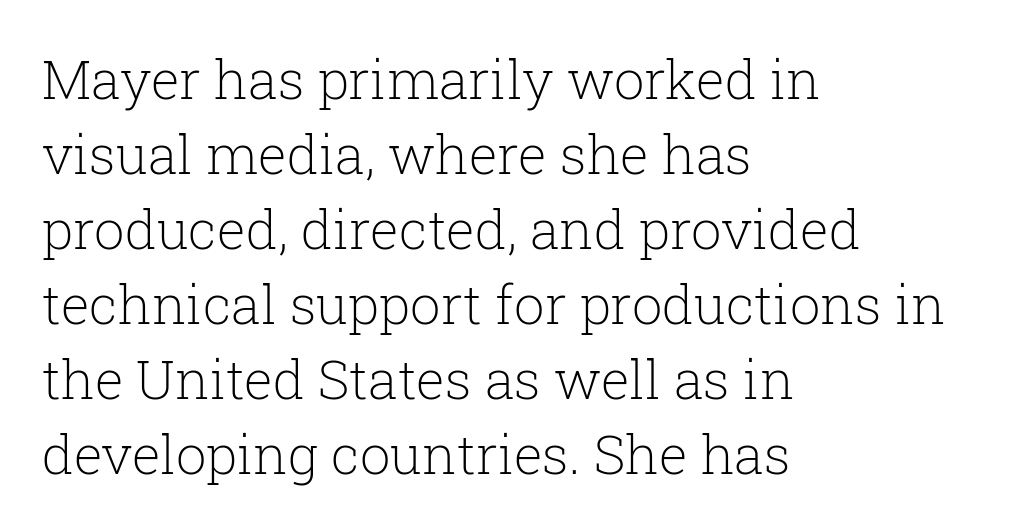
The image shows 54 px light serif type, upright; set left-aligned, normal line spacing (1.39x), normal letter spacing, not underlined; low stroke contrast and a medium x-height.
